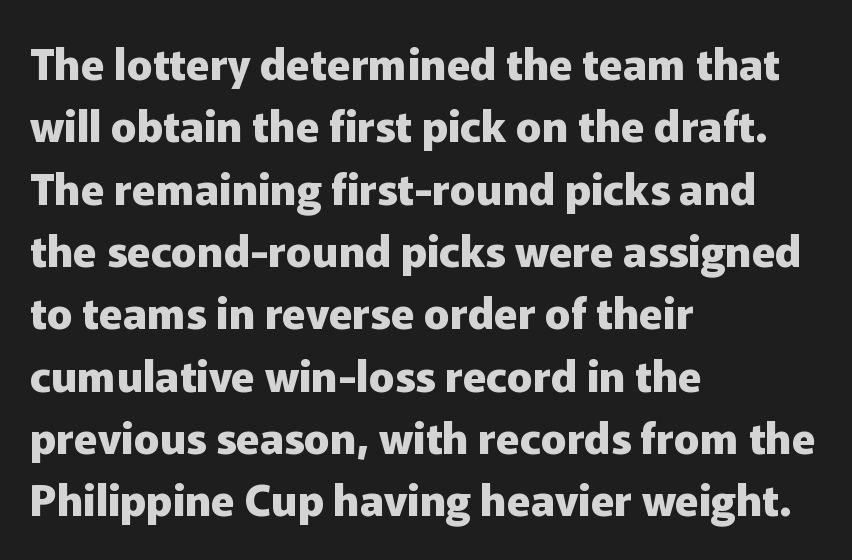
Q: Is the text bold? A: Yes.
Q: Is the text italic (slanted)? A: No, it is upright.
Q: Is the typeface a serif or a sans-serif typeface? A: Sans-serif.
Q: Is the text underlined? A: No.
Q: How is the paragraph aligned? A: Left-aligned.
Q: Is the spacing between letters normal or unusually wide? A: Normal.
Q: Is the spacing between lines tight, normal or loose? A: Normal.
Q: Width (condensed, normal, or wide)? A: Normal.
Q: Stroke contrast? A: Low.
Q: x-height? A: Medium.
Q: Monospaced? A: No.
